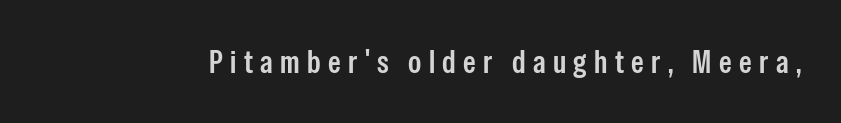
Q: Is the text bold? A: Semi-bold.
Q: Is the text italic (slanted)? A: No, it is upright.
Q: Is the typeface a serif or a sans-serif typeface? A: Sans-serif.
Q: Is the text underlined? A: No.
Q: Is the spacing between letters normal or unusually wide? A: Unusually wide.
Q: Width (condensed, normal, or wide)? A: Condensed.
Q: Stroke contrast? A: Low.
Q: x-height? A: Medium.
Q: Monospaced? A: No.
